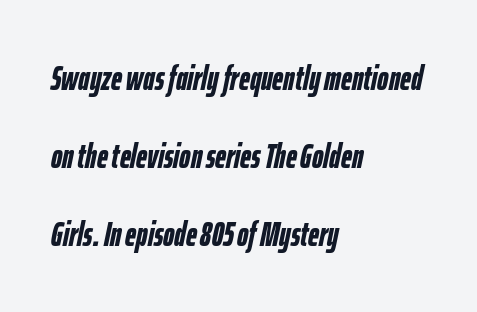
The image shows 34 px semibold, condensed type, italic (leaning right); set left-aligned, loose line spacing (2.29x), normal letter spacing, not underlined; low stroke contrast and a medium x-height.
